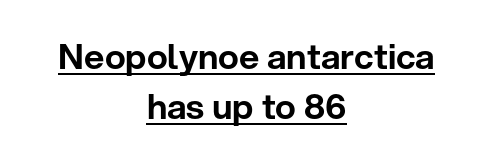
The image shows 35 px sans-serif type, upright; set centered, normal line spacing (1.43x), normal letter spacing, underlined; low stroke contrast and a medium x-height.
